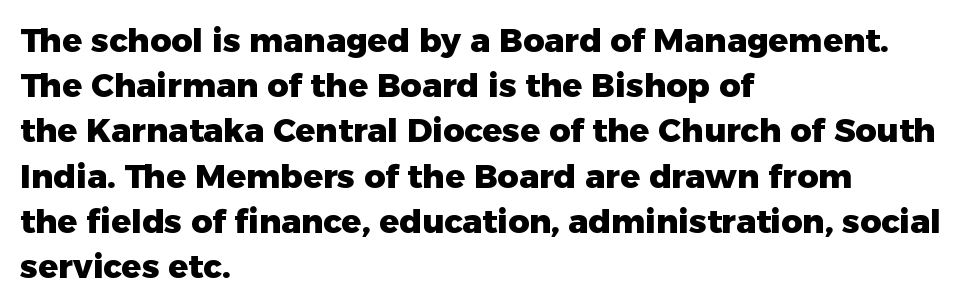
{"serif": "no", "italic": "no", "bold": "yes", "weight": "heavy", "width": "normal", "stroke_contrast": "low", "x_height": "medium", "monospaced": "no", "underline": "no", "align": "left", "line_spacing": "normal", "line_spacing_ratio": 1.37, "letter_spacing": "normal", "letter_spacing_em": 0.0, "glyph_px": 33}
